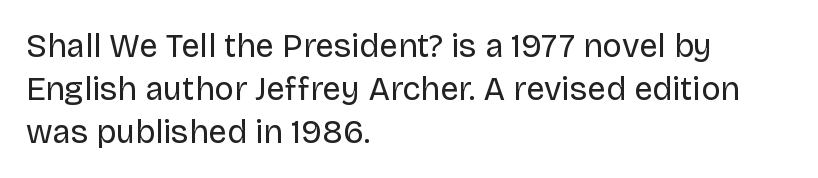
The image shows 33 px regular-weight sans-serif type, upright; set left-aligned, normal line spacing (1.3x), normal letter spacing, not underlined; low stroke contrast and a large x-height.
